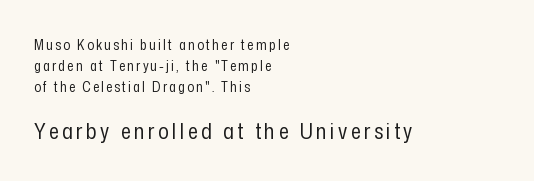
The lines sit at an ordinary, default distance from one another. The glyphs are unaccompanied by any horizontal stroke below them. The specimen reads as upright at a glance. Where is the straight margin? On the left.
